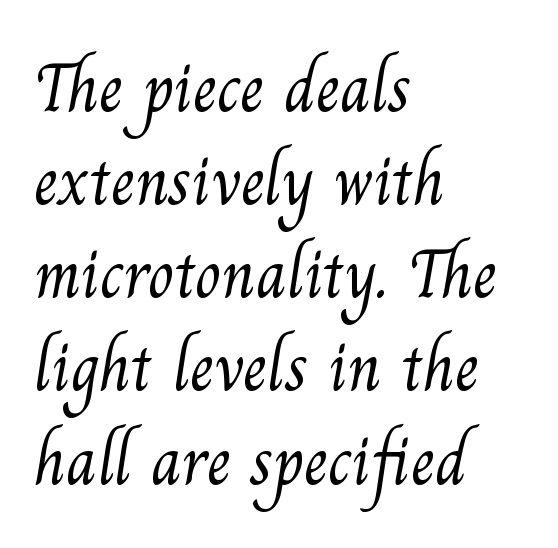
Q: Is the text bold? A: No.
Q: Is the typeface a serif or a sans-serif typeface? A: Serif.
Q: Is the text underlined? A: No.
Q: How is the paragraph aligned? A: Left-aligned.
Q: Is the spacing between letters normal or unusually wide? A: Normal.
Q: Is the spacing between lines tight, normal or loose? A: Normal.
Q: Width (condensed, normal, or wide)? A: Normal.
Q: Stroke contrast? A: Medium.
Q: x-height? A: Small.
Q: Monospaced? A: No.
